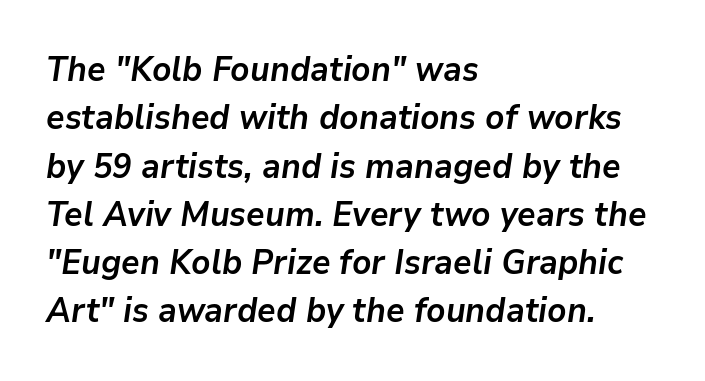
Q: Is the text bold? A: Yes.
Q: Is the text italic (slanted)? A: Yes, it leans right by about 9 degrees.
Q: Is the text underlined? A: No.
Q: How is the paragraph aligned? A: Left-aligned.
Q: Is the spacing between letters normal or unusually wide? A: Normal.
Q: Is the spacing between lines tight, normal or loose? A: Normal.
Q: Width (condensed, normal, or wide)? A: Normal.
Q: Stroke contrast? A: Low.
Q: x-height? A: Medium.
Q: Monospaced? A: No.
